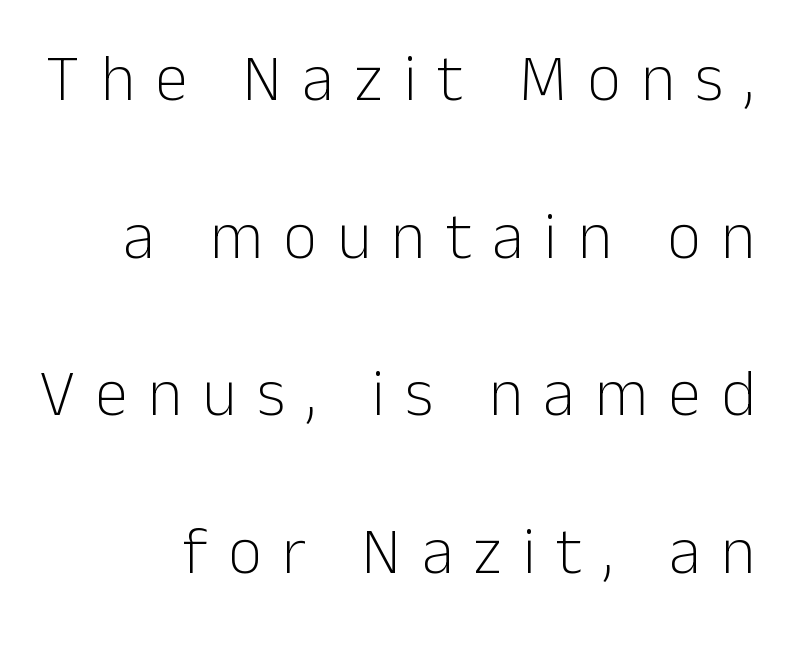
Q: Is the text bold? A: No.
Q: Is the text italic (slanted)? A: No, it is upright.
Q: Is the typeface a serif or a sans-serif typeface? A: Sans-serif.
Q: Is the text underlined? A: No.
Q: How is the paragraph aligned? A: Right-aligned.
Q: Is the spacing between letters normal or unusually wide? A: Unusually wide.
Q: Is the spacing between lines tight, normal or loose? A: Loose.
Q: Width (condensed, normal, or wide)? A: Normal.
Q: Stroke contrast? A: Low.
Q: x-height? A: Medium.
Q: Monospaced? A: No.
